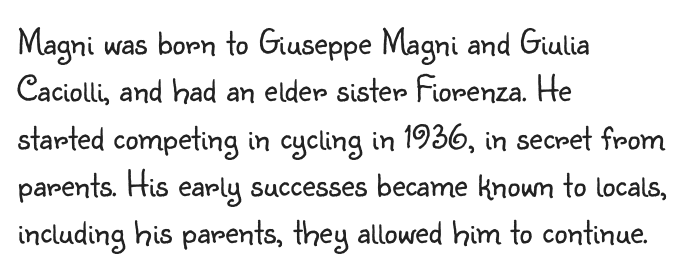
{"serif": "no", "italic": "no", "bold": "no", "weight": "light", "width": "normal", "stroke_contrast": "low", "x_height": "small", "monospaced": "no", "underline": "no", "align": "left", "line_spacing": "normal", "line_spacing_ratio": 1.28, "letter_spacing": "normal", "letter_spacing_em": 0.0, "glyph_px": 37}
